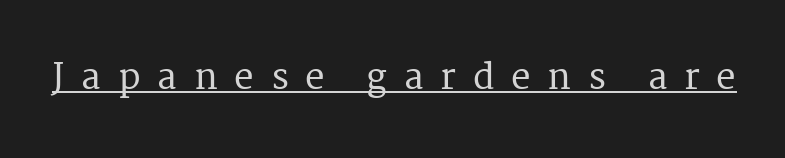
Q: Is the text italic (slanted)? A: No, it is upright.
Q: Is the typeface a serif or a sans-serif typeface? A: Serif.
Q: Is the text underlined? A: Yes.
Q: Is the spacing between letters normal or unusually wide? A: Unusually wide.
Q: Width (condensed, normal, or wide)? A: Normal.
Q: Stroke contrast? A: Medium.
Q: x-height? A: Medium.
Q: Monospaced? A: No.
